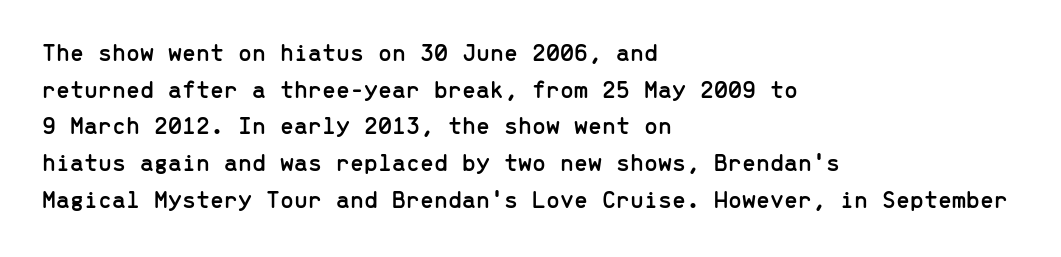
Q: Is the text italic (slanted)? A: No, it is upright.
Q: Is the text underlined? A: No.
Q: How is the paragraph aligned? A: Left-aligned.
Q: Is the spacing between letters normal or unusually wide? A: Normal.
Q: Is the spacing between lines tight, normal or loose? A: Normal.
